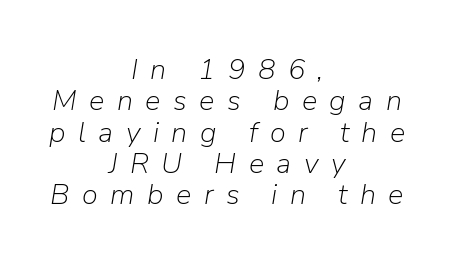
{"italic": "yes", "lean": "right", "slant_degrees": 9, "bold": "no", "weight": "light", "width": "normal", "stroke_contrast": "low", "x_height": "medium", "monospaced": "no", "underline": "no", "align": "center", "line_spacing": "tight", "line_spacing_ratio": 1.08, "letter_spacing": "wide", "letter_spacing_em": 0.43, "glyph_px": 29}
